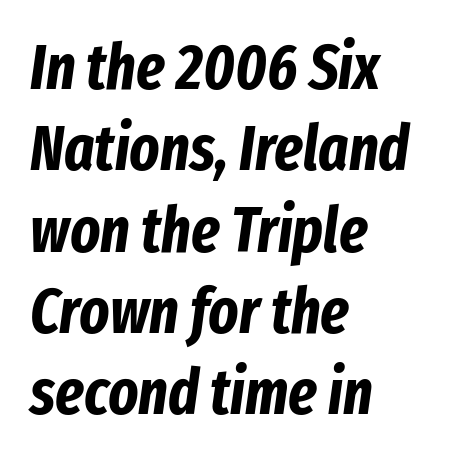
The image shows 63 px bold, condensed type, italic (leaning right); set left-aligned, normal line spacing (1.29x), normal letter spacing, not underlined; low stroke contrast and a medium x-height.
